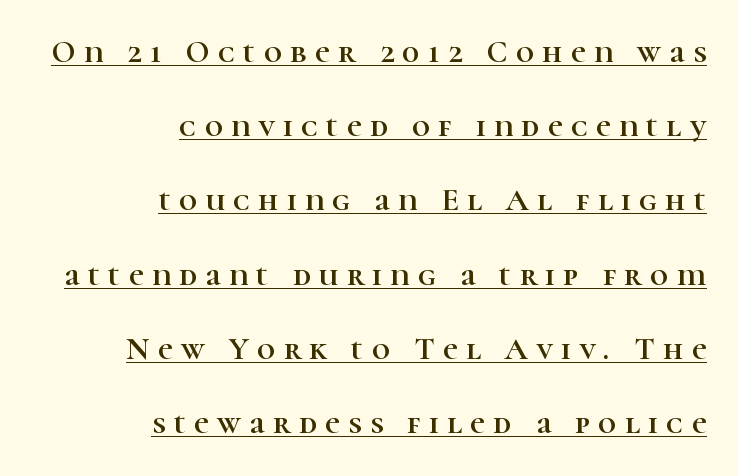
{"serif": "yes", "italic": "no", "width": "normal", "stroke_contrast": "high", "x_height": "medium", "monospaced": "no", "underline": "yes", "align": "right", "line_spacing": "loose", "line_spacing_ratio": 2.32, "letter_spacing": "wide", "letter_spacing_em": 0.26, "glyph_px": 32}
